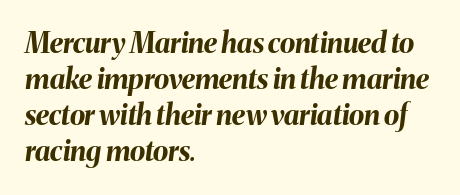
The image shows 28 px bold type, italic (leaning right); set left-aligned, normal line spacing (1.29x), normal letter spacing, not underlined; medium stroke contrast and a medium x-height.
